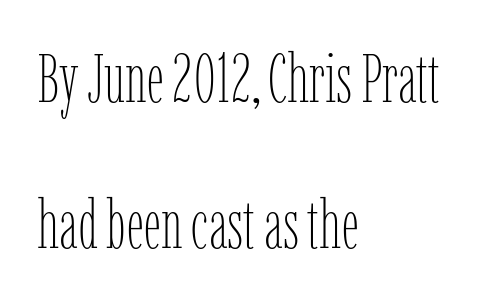
Q: Is the text bold? A: No.
Q: Is the text italic (slanted)? A: No, it is upright.
Q: Is the text underlined? A: No.
Q: How is the paragraph aligned? A: Left-aligned.
Q: Is the spacing between letters normal or unusually wide? A: Normal.
Q: Is the spacing between lines tight, normal or loose? A: Loose.
Q: Width (condensed, normal, or wide)? A: Condensed.
Q: Stroke contrast? A: Low.
Q: x-height? A: Medium.
Q: Monospaced? A: No.
